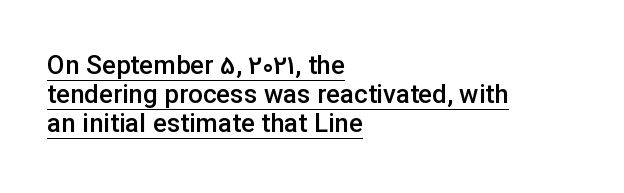
Layout note: lines flush left. Is the letter spacing exaggerated? No — it looks like the ordinary default. Regarding leading, the lines here are crowded together. Caption: semibold face, moderately heavy strokes.
